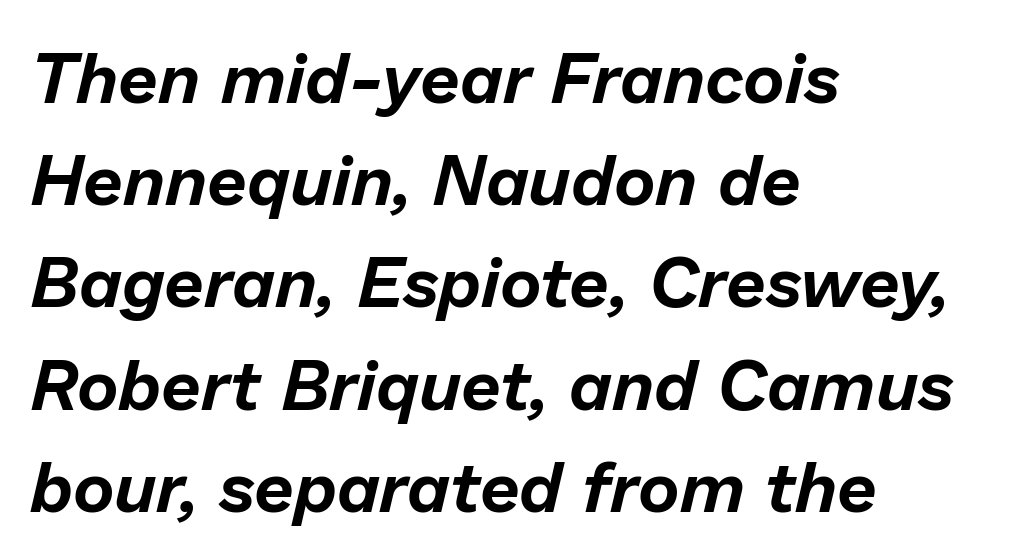
The image shows 71 px text type, italic (leaning right); set left-aligned, normal line spacing (1.44x), normal letter spacing, not underlined; low stroke contrast and a medium x-height.
